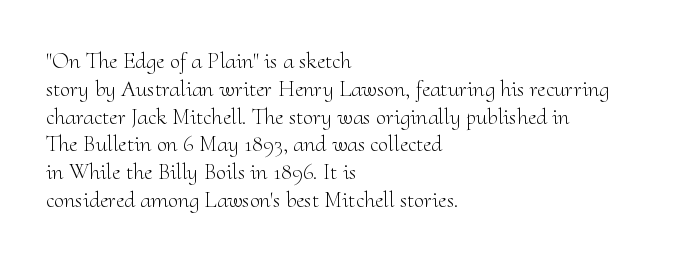
Italic: no, the glyphs are upright roman. Typeset ragged right — the left edge is the straight one. The gaps between neighbouring characters are ordinary and unremarkable. No letter is thick-stroked: the sample isn't bold. Lines of text with bare space underneath.
